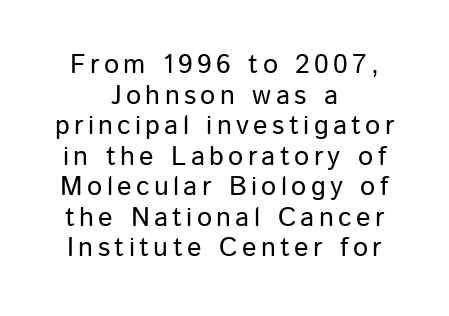
{"italic": "no", "underline": "no", "align": "center", "line_spacing": "tight", "line_spacing_ratio": 1.13, "glyph_px": 27}
